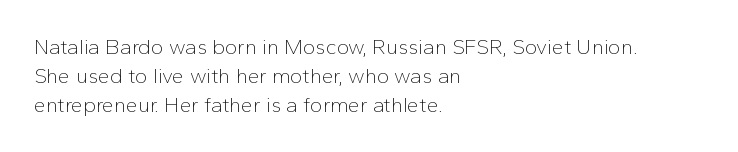
Each new line begins a customary step beneath the previous one. Stems here are at most as thick as an everyday book face. Words appear dense and cohesive because spacing is normal. Descenders hang freely into open space. The axis of the letterforms is exactly vertical.
